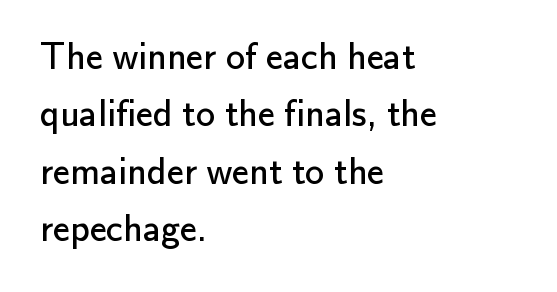
Q: Is the text bold? A: No.
Q: Is the text italic (slanted)? A: No, it is upright.
Q: Is the typeface a serif or a sans-serif typeface? A: Sans-serif.
Q: Is the text underlined? A: No.
Q: How is the paragraph aligned? A: Left-aligned.
Q: Is the spacing between letters normal or unusually wide? A: Normal.
Q: Is the spacing between lines tight, normal or loose? A: Normal.
Q: Width (condensed, normal, or wide)? A: Normal.
Q: Stroke contrast? A: Low.
Q: x-height? A: Small.
Q: Monospaced? A: No.
